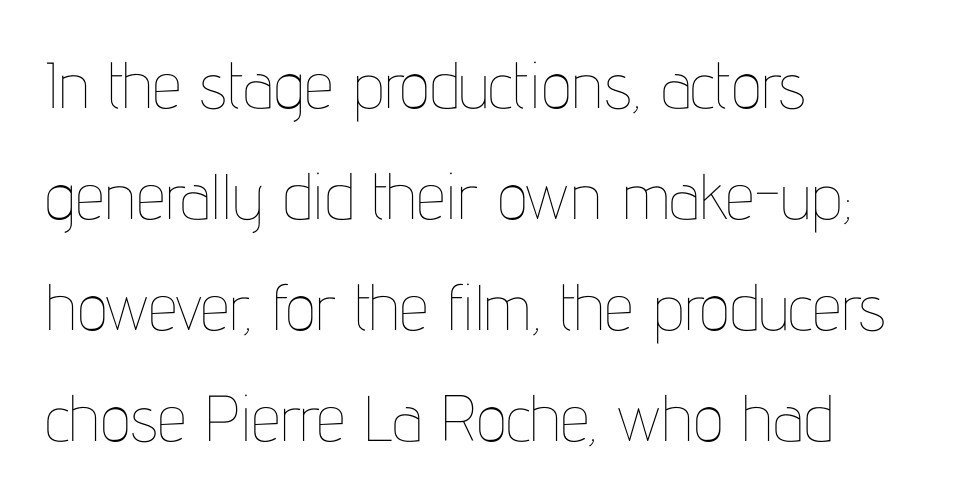
{"italic": "no", "bold": "no", "weight": "thin", "width": "condensed", "stroke_contrast": "low", "x_height": "medium", "monospaced": "no", "underline": "no", "align": "left", "line_spacing_ratio": 1.71, "letter_spacing": "normal", "letter_spacing_em": 0.0, "glyph_px": 65}
